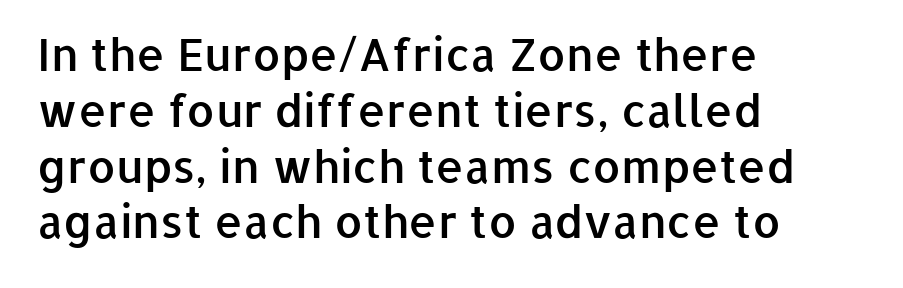
{"serif": "no", "italic": "no", "bold": "semi", "weight": "semibold", "width": "normal", "stroke_contrast": "low", "x_height": "medium", "monospaced": "no", "underline": "no", "align": "left", "line_spacing_ratio": 1.24, "letter_spacing": "normal", "letter_spacing_em": 0.0, "glyph_px": 45}
